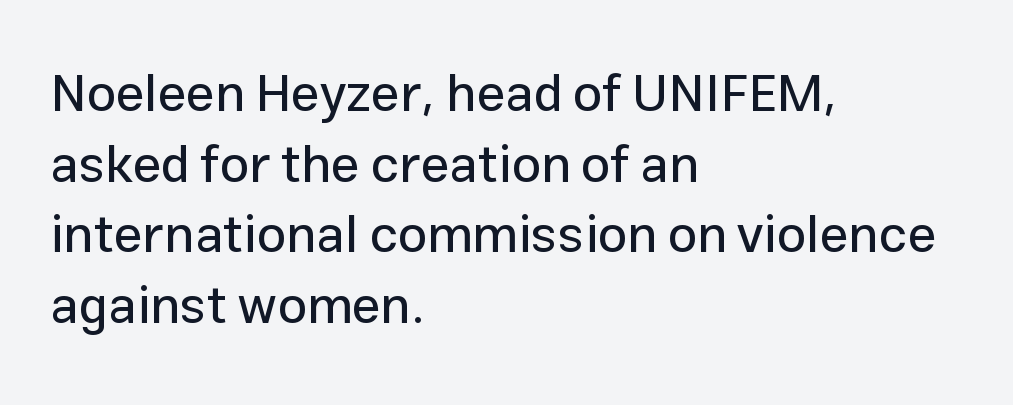
The image shows 52 px sans-serif type, upright; set left-aligned, normal line spacing (1.36x), normal letter spacing, not underlined; low stroke contrast and a medium x-height.
